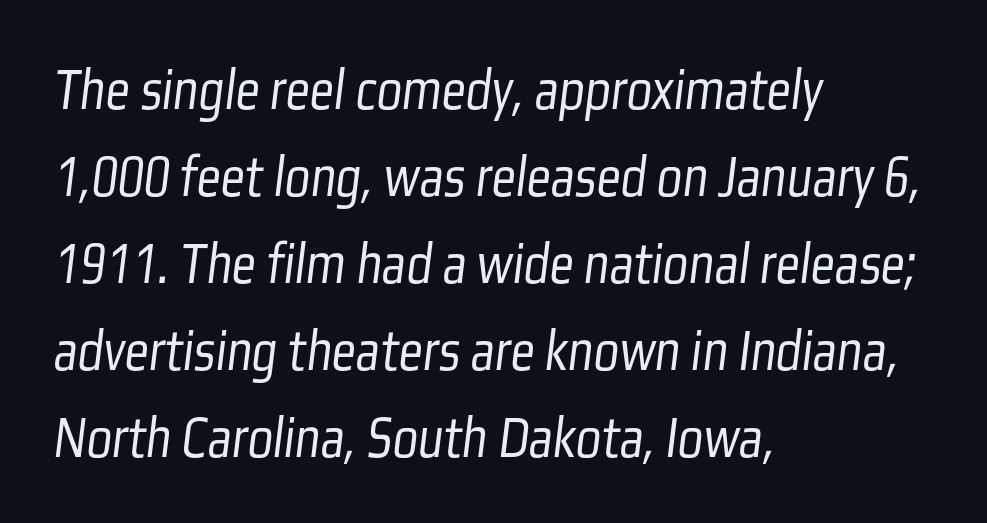
The characters are drawn with everyday or finer stroke widths. This rendering employs a face without finishing strokes, i.e., a sans-serif. There is no visible air inserted between adjacent glyphs. Vertically, the passage feels balanced, rows spaced as you'd expect. The rendering anchors every line to the left-hand side. Underline: absent.
